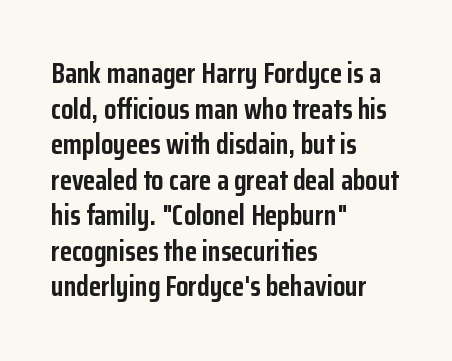
The letters are bold, with thick, heavy strokes. In terms of letterform style, serifs are entirely absent. Successive baselines arrive at the customary interval. The type sits square on the baseline with zero lean.
